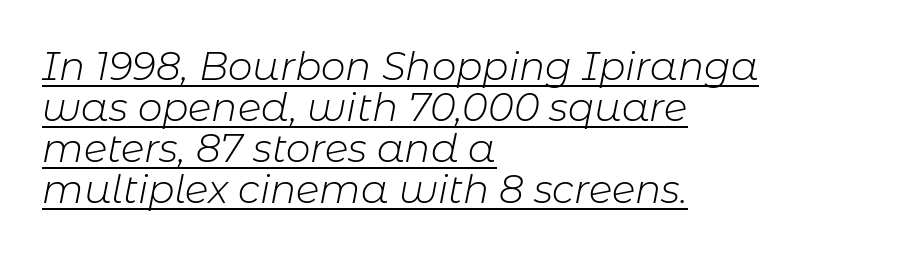
{"italic": "yes", "lean": "right", "slant_degrees": 11, "bold": "no", "weight": "light", "width": "normal", "stroke_contrast": "low", "x_height": "medium", "monospaced": "no", "underline": "yes", "align": "left", "line_spacing": "tight", "line_spacing_ratio": 1.05, "letter_spacing": "normal", "letter_spacing_em": 0.0, "glyph_px": 39}
